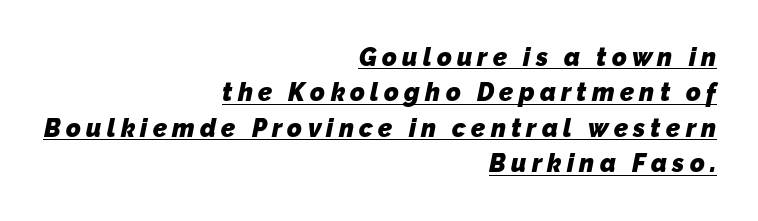
The face used here has the dense, thick strokes of a bold. A continuous stroke trails under the words, as in a hyperlink. The horizontal fit of the characters is loose and conspicuously gappy. Compared with a flush-left layout, this one pins lines to the opposite, right side. The lines sit at an ordinary, default distance from one another.
